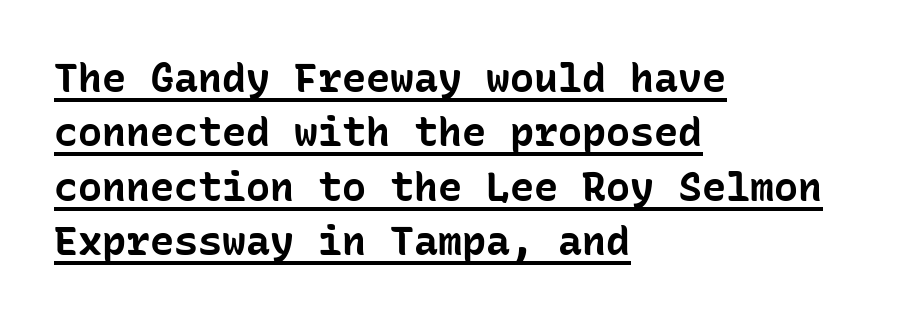
The image shows 40 px bold sans-serif type, upright, monospaced; set left-aligned, normal line spacing (1.36x), normal letter spacing, underlined; low stroke contrast and a medium x-height.
